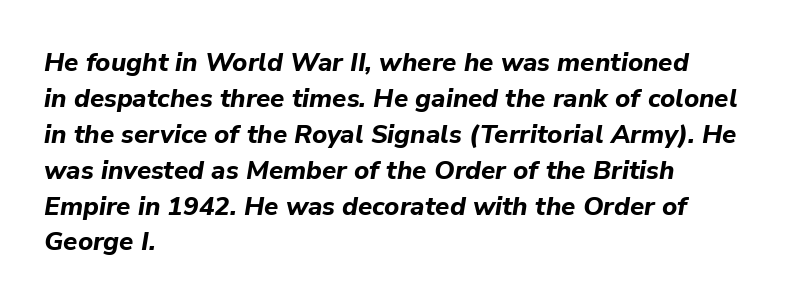
The image shows 26 px bold type, italic (leaning right); set left-aligned, normal line spacing (1.38x), normal letter spacing, not underlined.
